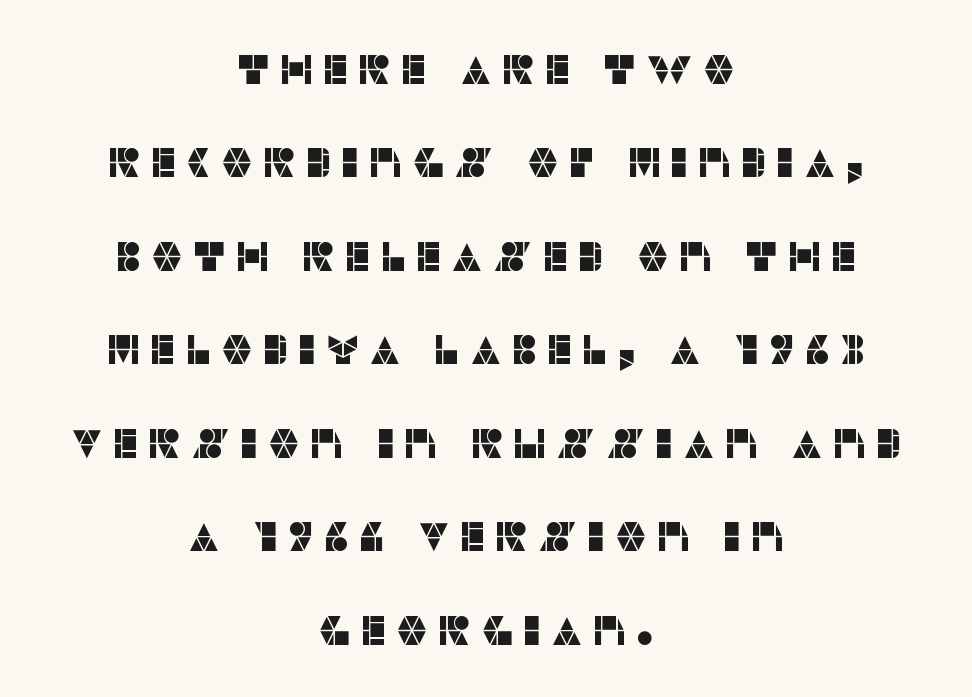
Each letter keeps its own natural width here, so spacing adapts to shape. No word sits above an underline. The paragraph shown floats in the horizontal middle. Italic? Not at all — the glyphs are vertical.
